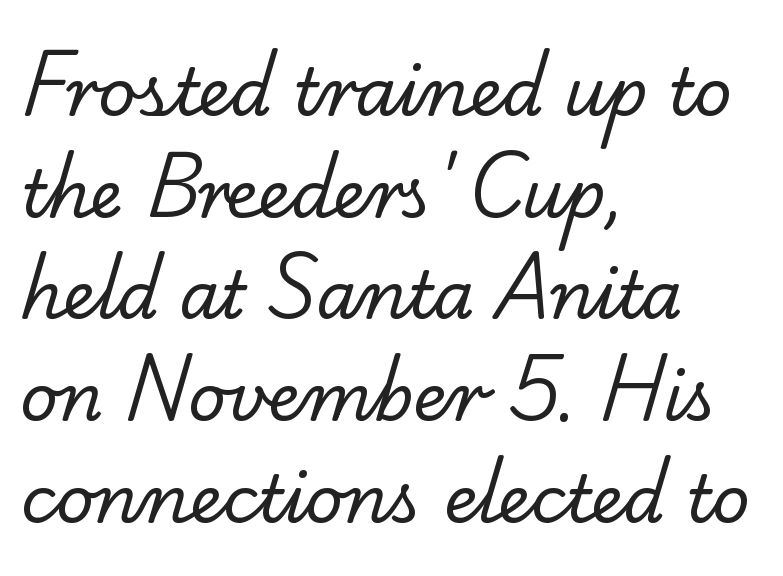
Q: Is the text bold? A: No.
Q: Is the text underlined? A: No.
Q: How is the paragraph aligned? A: Left-aligned.
Q: Is the spacing between letters normal or unusually wide? A: Normal.
Q: Is the spacing between lines tight, normal or loose? A: Normal.
Q: Width (condensed, normal, or wide)? A: Normal.
Q: Stroke contrast? A: Low.
Q: x-height? A: Small.
Q: Monospaced? A: No.
